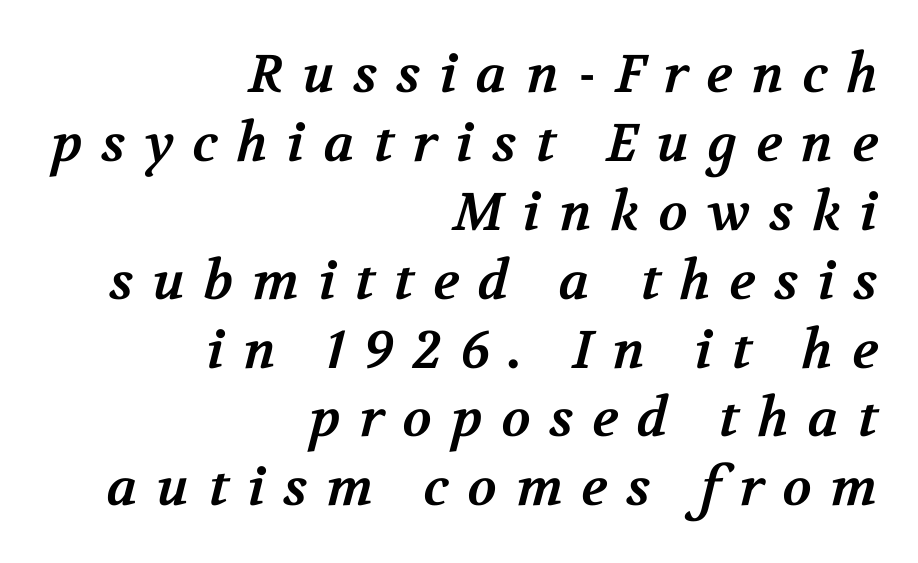
{"serif": "yes", "bold": "yes", "weight": "bold", "width": "normal", "stroke_contrast": "medium", "x_height": "medium", "monospaced": "no", "underline": "no", "align": "right", "line_spacing": "normal", "line_spacing_ratio": 1.3, "letter_spacing": "wide", "letter_spacing_em": 0.36, "glyph_px": 53}
